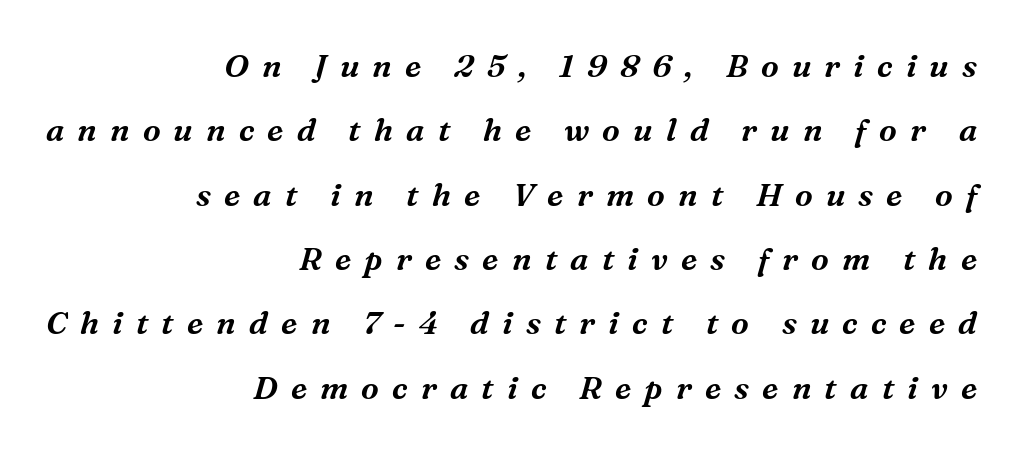
{"serif": "yes", "italic": "yes", "lean": "right", "slant_degrees": 16, "width": "normal", "stroke_contrast": "medium", "x_height": "medium", "monospaced": "no", "underline": "no", "align": "right", "line_spacing": "loose", "line_spacing_ratio": 2.01, "letter_spacing": "wide", "letter_spacing_em": 0.41, "glyph_px": 32}
